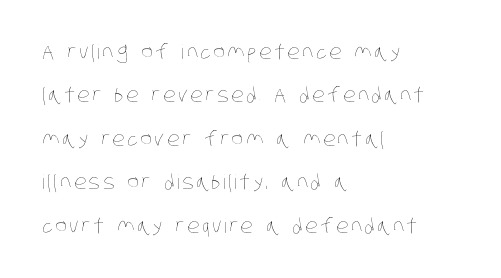
The image shows 20 px text type; set left-aligned, loose line spacing (2.17x), not underlined.
